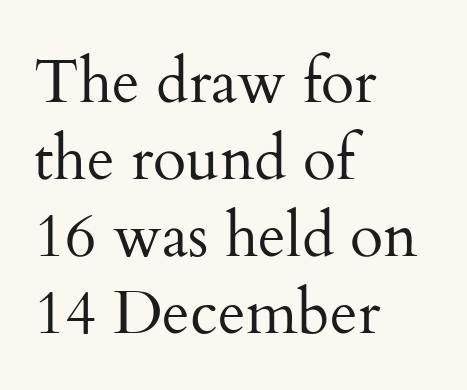
Q: Is the text bold? A: No.
Q: Is the text italic (slanted)? A: No, it is upright.
Q: Is the typeface a serif or a sans-serif typeface? A: Serif.
Q: Is the text underlined? A: No.
Q: How is the paragraph aligned? A: Left-aligned.
Q: Is the spacing between letters normal or unusually wide? A: Normal.
Q: Is the spacing between lines tight, normal or loose? A: Normal.
Q: Width (condensed, normal, or wide)? A: Normal.
Q: Stroke contrast? A: Medium.
Q: x-height? A: Small.
Q: Monospaced? A: No.
